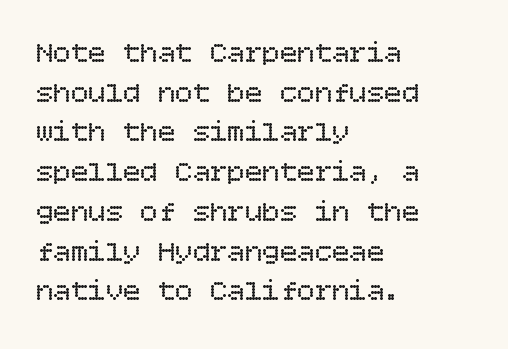
The image shows 29 px regular-weight type, upright; set left-aligned, normal line spacing (1.37x), normal letter spacing, not underlined; low stroke contrast and a large x-height.
